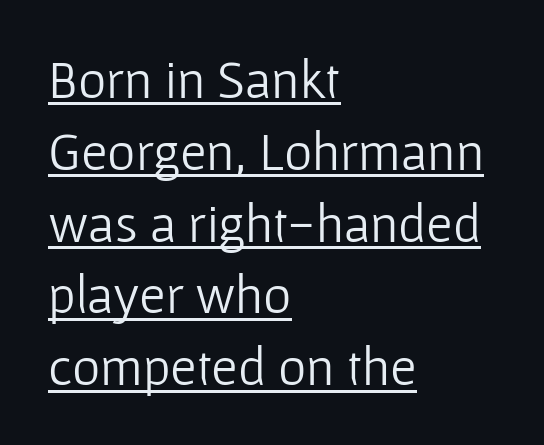
This sample has the flowing, uneven cadence of proportional lettering. A rule runs beneath these lines of type. The passage shown is not bold in any degree. Regarding leading, the lines here are spaced in the standard way. Note: no serifs on the glyphs.
